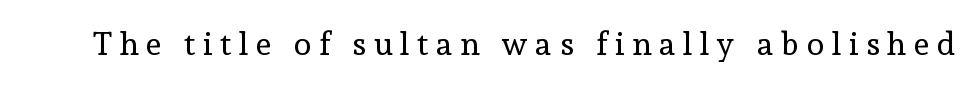
The image shows 32 px regular-weight serif type, upright; set unusually wide letter spacing (+0.24 em), not underlined; a medium x-height.
